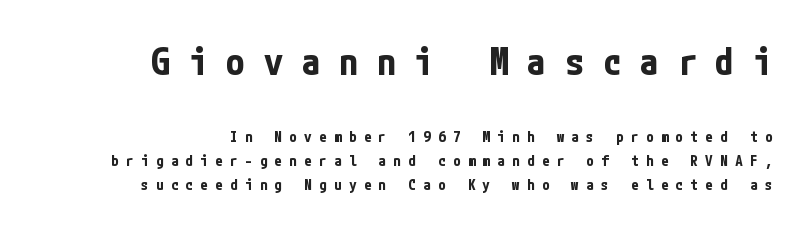
The image shows 38 px bold, condensed sans-serif type, upright; set right-aligned, normal line spacing (1.58x), unusually wide letter spacing (+0.49 em), not underlined; the first (top) block is 2.53x larger; low stroke contrast and a medium x-height.
